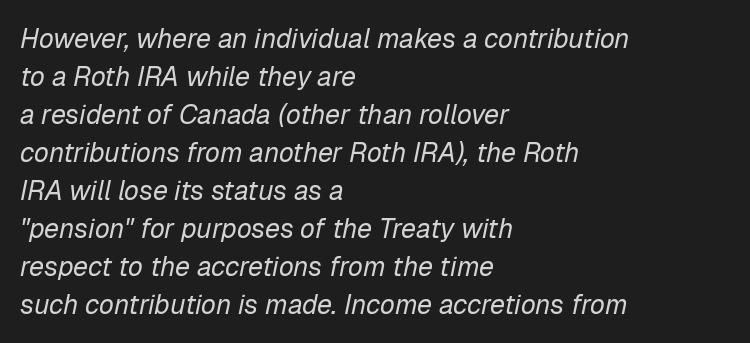
What stands out about the letter spacing? Nothing — it is the standard amount. The ragged edge is on the right, which tells us the setting is flush left. Summary of vertical rhythm: regular, with standard interline spacing. The strokes carry an ordinary text weight at most.
